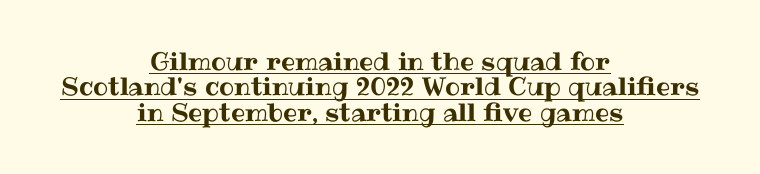
Very little white space separates one row of letters from the next. These lines were composed using upright roman letters. Every row of glyphs is offset so its center matches the block's center. Caption: standard tracking, unaltered.
